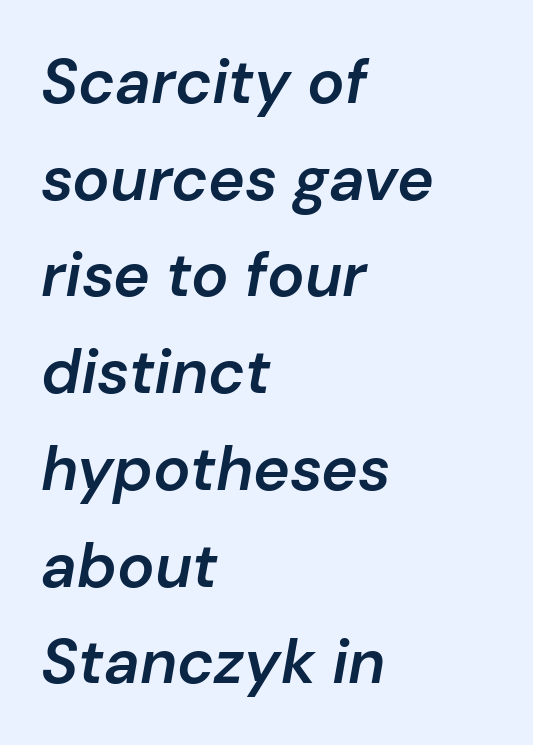
This is moderately heavy type, rendered in semibold. The type is set solid horizontally, with unmodified tracking. These lines were composed using italics. Whoever set this chose a conventional vertical rhythm. Decoration check: the copy has no underline. A typesetter would call this proportional, since set widths differ per character.
